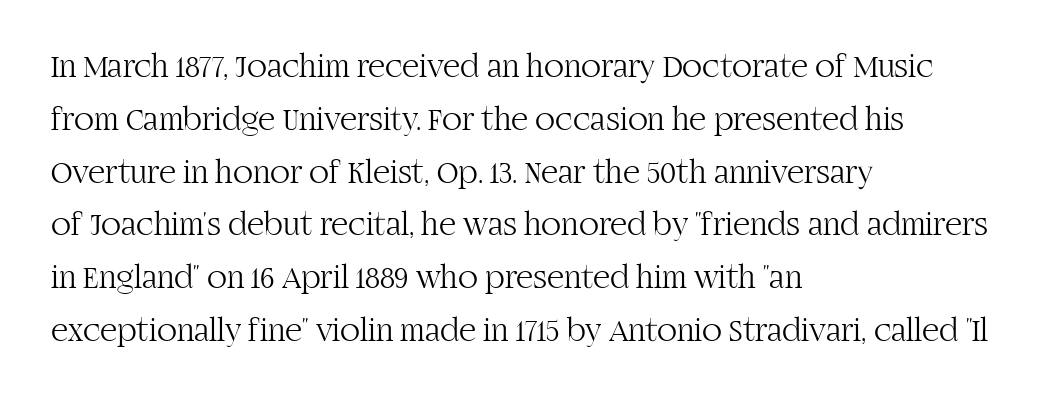
The paragraph shown leans on its left margin. To sum up the face: it has serifs. Descenders are the only things crossing below the line. Quick note: interline space is typical. There is no visible air inserted between adjacent glyphs. Designer's note — italics off, roman on.
